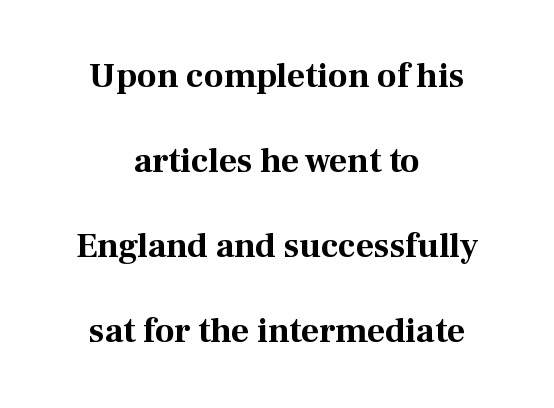
The image shows 35 px bold serif type, upright; set centered, loose line spacing (2.43x), normal letter spacing, not underlined; medium stroke contrast and a medium x-height.
